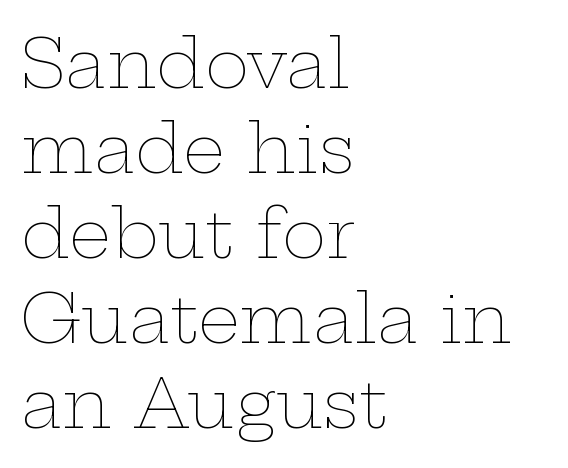
Q: Is the text bold? A: No.
Q: Is the text italic (slanted)? A: No, it is upright.
Q: Is the text underlined? A: No.
Q: How is the paragraph aligned? A: Left-aligned.
Q: Is the spacing between letters normal or unusually wide? A: Normal.
Q: Is the spacing between lines tight, normal or loose? A: Normal.
Q: Width (condensed, normal, or wide)? A: Wide.
Q: Stroke contrast? A: Low.
Q: x-height? A: Medium.
Q: Monospaced? A: No.
